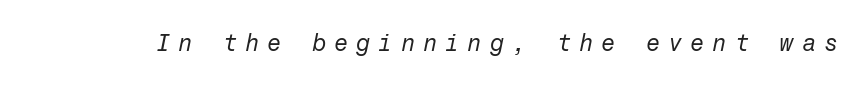
The letterforms sit at book weight or below. Does the lettering tilt? It does — this is italic. Glance below the letters and you will spot only blank space. Characters follow at a spacing far wider than the type designer built in.
